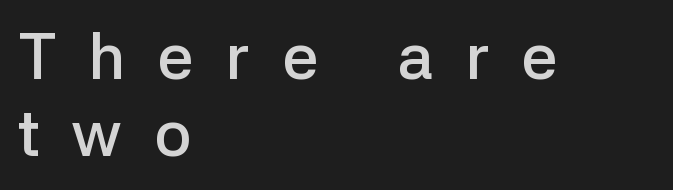
The image shows 64 px semibold sans-serif type, upright; set left-aligned, line spacing 1.2x, unusually wide letter spacing (+0.5 em), not underlined; low stroke contrast and a medium x-height.
